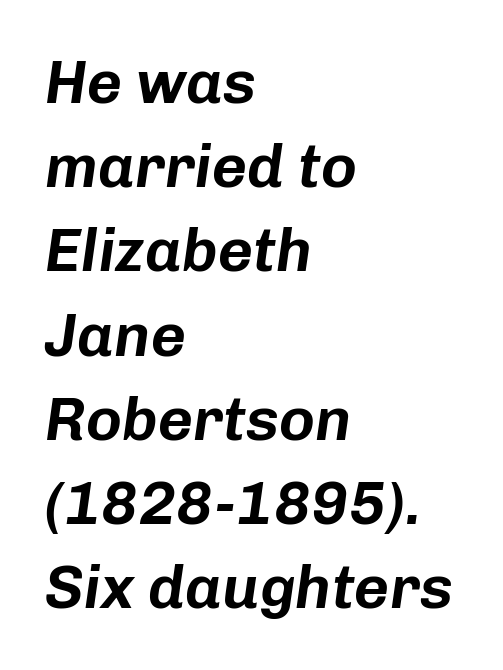
The image shows 61 px text type, italic (leaning right); set left-aligned, normal line spacing (1.38x), normal letter spacing, not underlined; low stroke contrast and a medium x-height.
